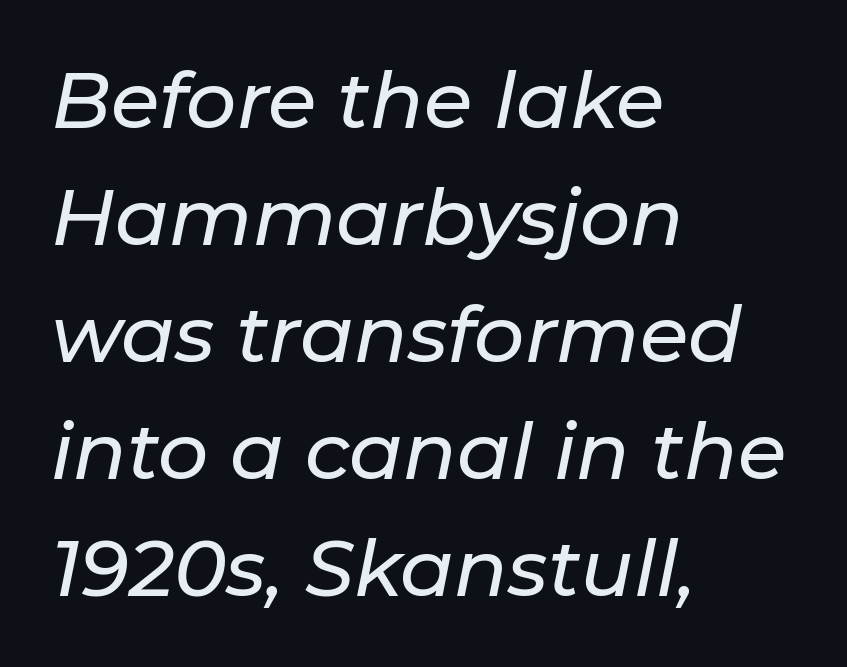
The image shows 79 px text type, italic (leaning right); set left-aligned, normal line spacing (1.48x), normal letter spacing, not underlined; low stroke contrast and a medium x-height.
